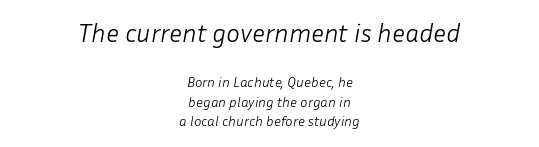
You can tell it's italic because the verticals aren't actually vertical. Characters follow at the spacing the type designer built in. Notice how the passage keeps no hard edge, just a central spine. Unbolded letterforms with no extra heft.
